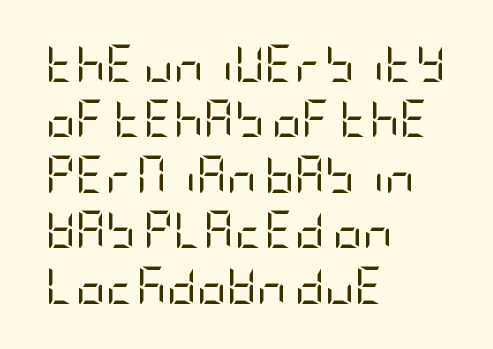
Q: Is the text bold? A: No.
Q: Is the text italic (slanted)? A: No, it is upright.
Q: Is the typeface a serif or a sans-serif typeface? A: Sans-serif.
Q: Is the text underlined? A: No.
Q: How is the paragraph aligned? A: Left-aligned.
Q: Is the spacing between letters normal or unusually wide? A: Normal.
Q: Is the spacing between lines tight, normal or loose? A: Normal.
Q: Width (condensed, normal, or wide)? A: Condensed.
Q: Stroke contrast? A: Low.
Q: x-height? A: Large.
